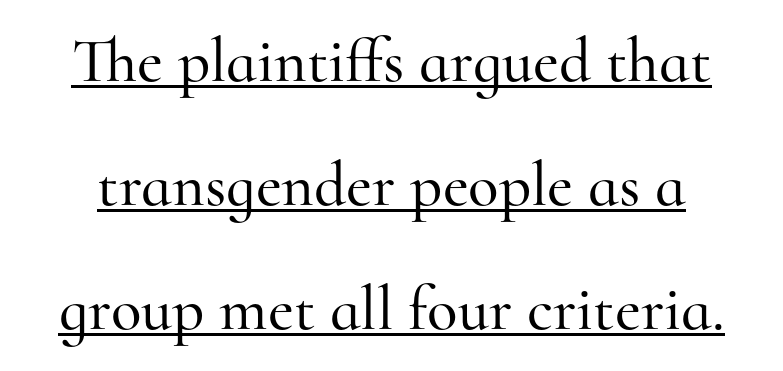
Upright lettering throughout. Underlined type. Quick note: interline space is abundant. Inter-character spacing is left at the font's built-in metrics. These lines are rendered in a variable-pitch font.
